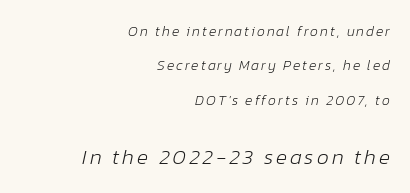
The letters look calm and open, with moderate or lighter stems. The designer gave the closing block more size than the opening block. Each row of text sits above clean, open space. Posture: slanted.
